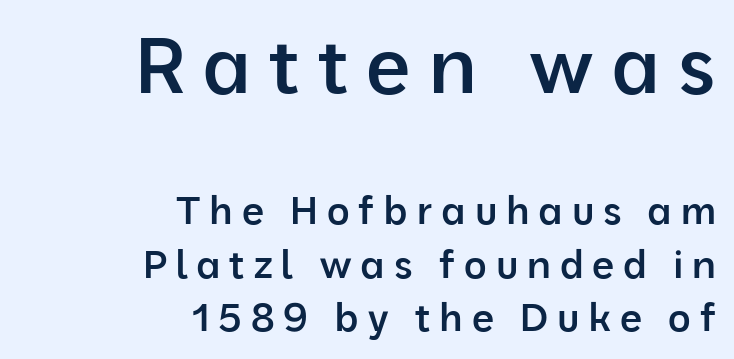
Q: Is the text bold? A: Semi-bold.
Q: Is the text italic (slanted)? A: No, it is upright.
Q: Is the typeface a serif or a sans-serif typeface? A: Sans-serif.
Q: Is the text underlined? A: No.
Q: How is the paragraph aligned? A: Right-aligned.
Q: Is the spacing between letters normal or unusually wide? A: Unusually wide.
Q: Is the spacing between lines tight, normal or loose? A: Normal.
Q: Which block of text is set in a larger size, the first (top) or the second (bottom)? A: The first (top) one.
Q: Width (condensed, normal, or wide)? A: Normal.
Q: Stroke contrast? A: Low.
Q: x-height? A: Medium.
Q: Monospaced? A: No.
